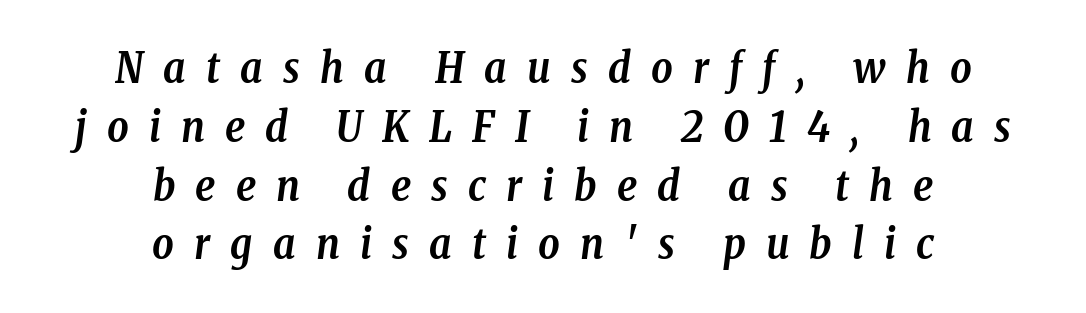
Q: Is the text bold? A: Yes.
Q: Is the text italic (slanted)? A: Yes, it leans right by about 8 degrees.
Q: Is the typeface a serif or a sans-serif typeface? A: Serif.
Q: Is the text underlined? A: No.
Q: How is the paragraph aligned? A: Centered.
Q: Is the spacing between letters normal or unusually wide? A: Unusually wide.
Q: Is the spacing between lines tight, normal or loose? A: Normal.
Q: Width (condensed, normal, or wide)? A: Condensed.
Q: Stroke contrast? A: Low.
Q: x-height? A: Medium.
Q: Monospaced? A: No.
